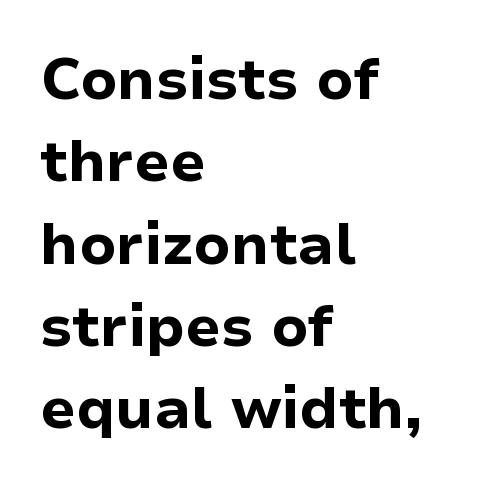
{"serif": "no", "italic": "no", "bold": "yes", "weight": "bold", "width": "normal", "stroke_contrast": "low", "x_height": "medium", "monospaced": "no", "underline": "no", "align": "left", "line_spacing": "normal", "line_spacing_ratio": 1.42, "letter_spacing": "normal", "letter_spacing_em": 0.0, "glyph_px": 58}
